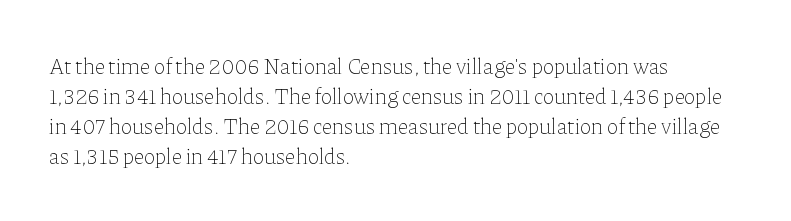
The image shows 22 px text type, upright; set left-aligned, normal line spacing (1.37x), normal letter spacing, not underlined.
